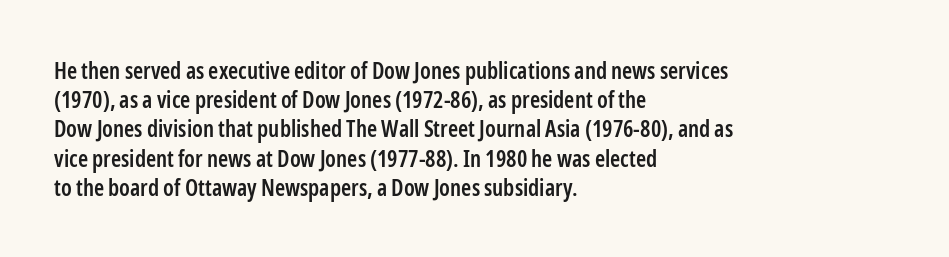
Every row of glyphs begins at an identical x-position on the left. Quick note: not italic, upright. A typesetter would call this zero additional tracking. Check under the words: just untouched page.
